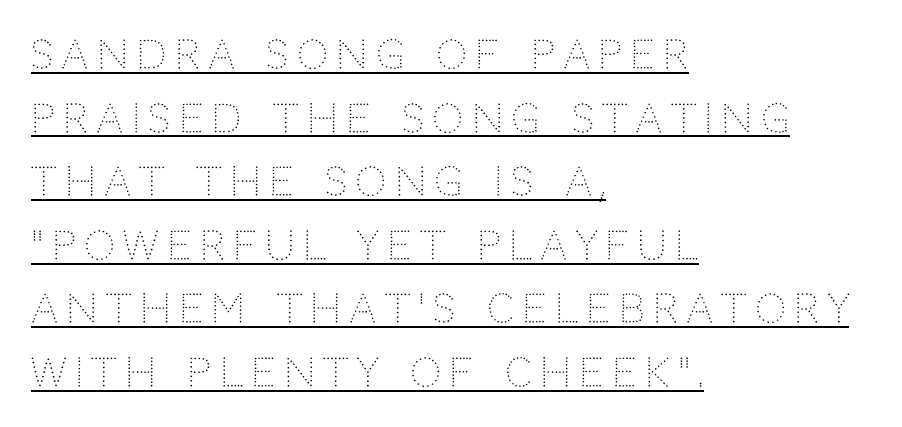
{"serif": "no", "italic": "no", "bold": "no", "weight": "light", "width": "normal", "stroke_contrast": "low", "x_height": "large", "monospaced": "no", "underline": "yes", "align": "left", "line_spacing": "normal", "line_spacing_ratio": 1.63, "letter_spacing": "wide", "letter_spacing_em": 0.21, "glyph_px": 39}
